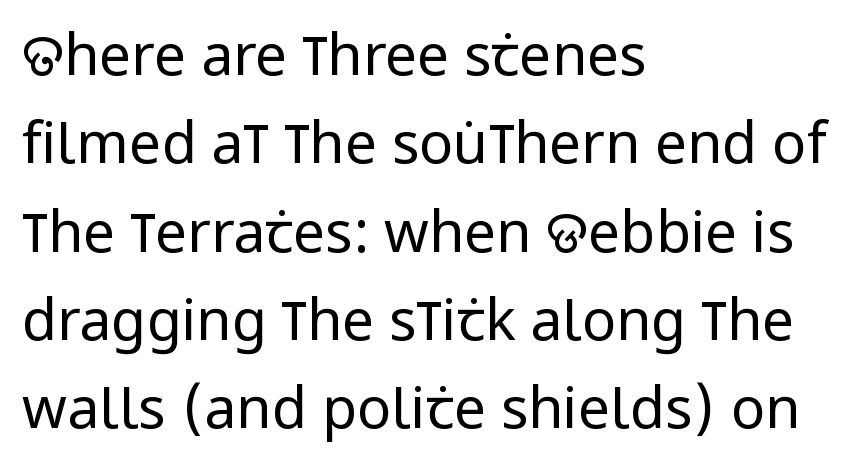
Each letter keeps its own natural width here, so spacing adapts to shape. These lines stack with their left ends in a neat column. These lines are composed in type without serifs. Does the lettering tilt? It doesn't — this is upright.
